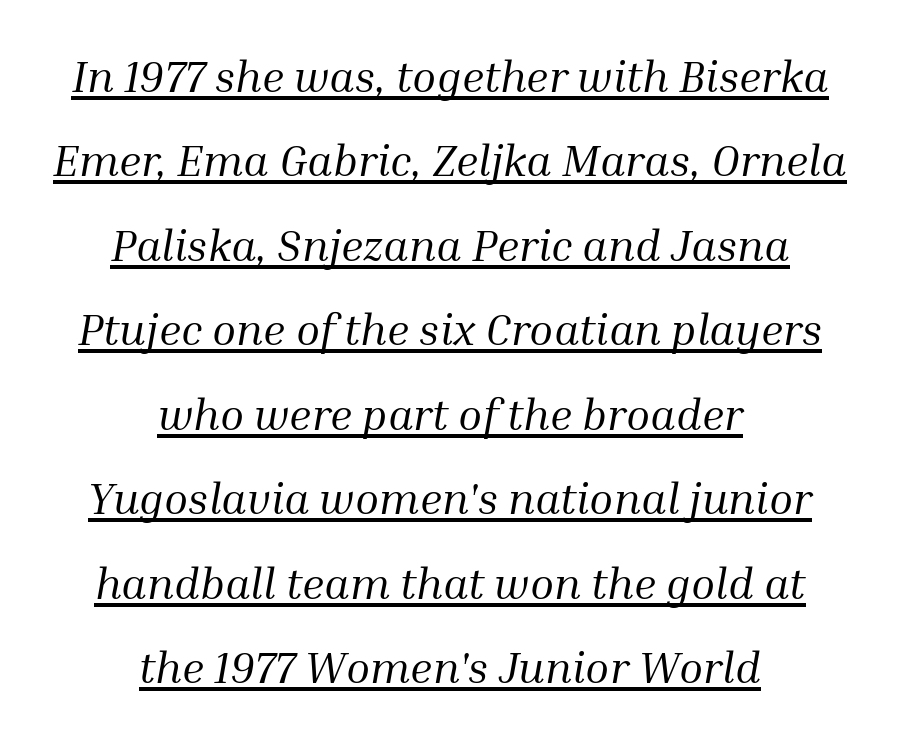
Q: Is the text bold? A: No.
Q: Is the text italic (slanted)? A: Yes, it leans right by about 10 degrees.
Q: Is the typeface a serif or a sans-serif typeface? A: Serif.
Q: Is the text underlined? A: Yes.
Q: How is the paragraph aligned? A: Centered.
Q: Is the spacing between letters normal or unusually wide? A: Normal.
Q: Is the spacing between lines tight, normal or loose? A: Loose.
Q: Width (condensed, normal, or wide)? A: Normal.
Q: Stroke contrast? A: Medium.
Q: x-height? A: Medium.
Q: Monospaced? A: No.
